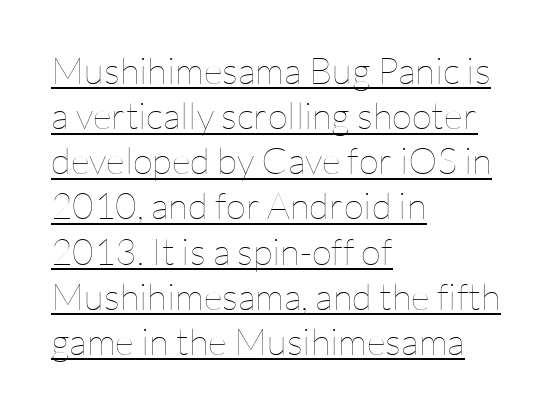
Q: Is the text bold? A: No.
Q: Is the text italic (slanted)? A: No, it is upright.
Q: Is the text underlined? A: Yes.
Q: How is the paragraph aligned? A: Left-aligned.
Q: Is the spacing between letters normal or unusually wide? A: Normal.
Q: Width (condensed, normal, or wide)? A: Normal.
Q: Stroke contrast? A: Low.
Q: x-height? A: Medium.
Q: Monospaced? A: No.
